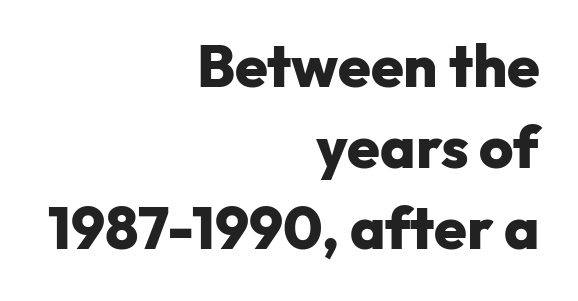
The image shows 59 px heavy sans-serif type, upright; set right-aligned, normal line spacing (1.37x), normal letter spacing, not underlined; low stroke contrast and a medium x-height.
